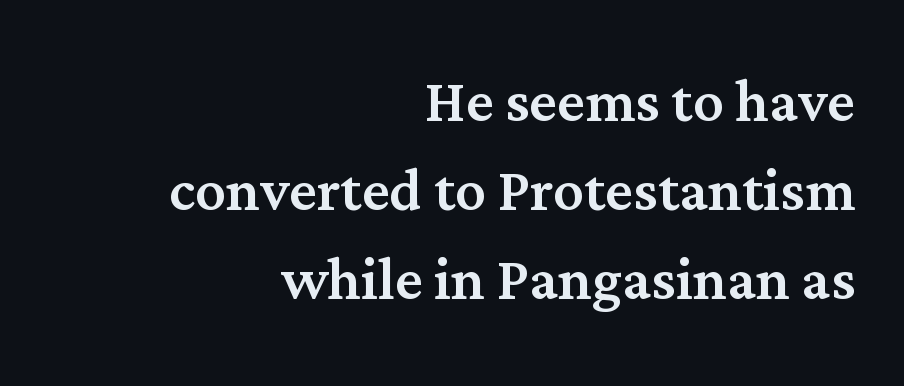
Q: Is the text italic (slanted)? A: No, it is upright.
Q: Is the typeface a serif or a sans-serif typeface? A: Serif.
Q: Is the text underlined? A: No.
Q: How is the paragraph aligned? A: Right-aligned.
Q: Is the spacing between letters normal or unusually wide? A: Normal.
Q: Width (condensed, normal, or wide)? A: Normal.
Q: Stroke contrast? A: Medium.
Q: x-height? A: Medium.
Q: Monospaced? A: No.
